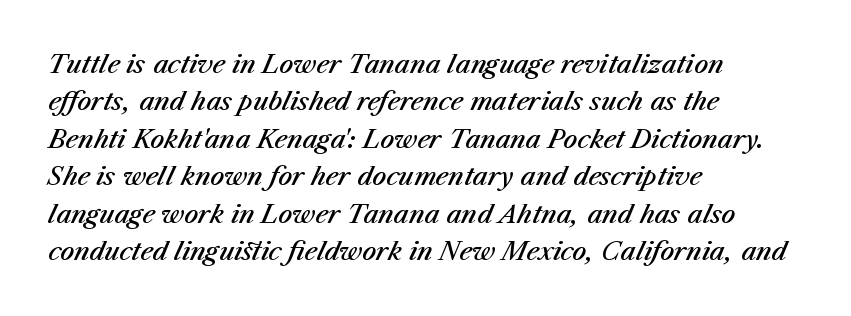
{"italic": "yes", "lean": "right", "slant_degrees": 23, "bold": "semi", "underline": "no", "align": "left", "line_spacing": "normal", "line_spacing_ratio": 1.5, "letter_spacing": "normal", "letter_spacing_em": 0.0, "glyph_px": 25}
